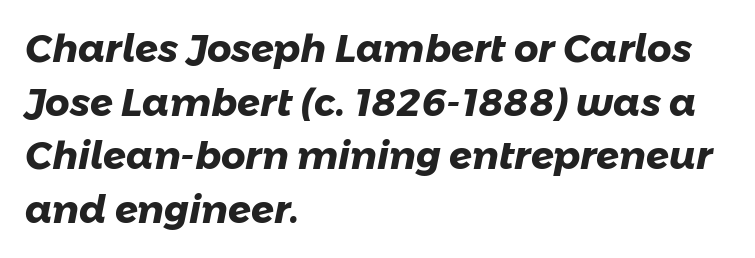
Rows of type keep a routine distance in the vertical direction. Nothing sits at the stroke ends, so this counts as sans-serif. You'd pick this weight for a headline — it's a proper bold. Line starts are locked; line ends wander. This rendering features lettering with no underline. Observe the ordinary spacing: letters are neighbours, not strangers.
